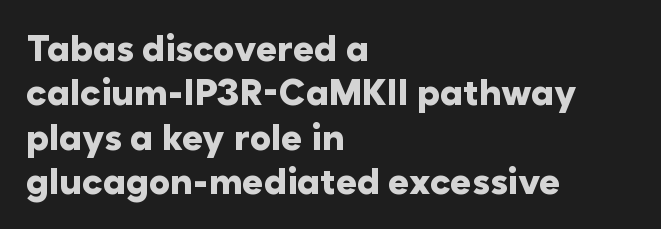
{"serif": "no", "italic": "no", "bold": "yes", "weight": "heavy", "width": "normal", "stroke_contrast": "low", "x_height": "medium", "monospaced": "no", "underline": "no", "align": "left", "line_spacing_ratio": 1.23, "letter_spacing": "normal", "letter_spacing_em": 0.0, "glyph_px": 36}
